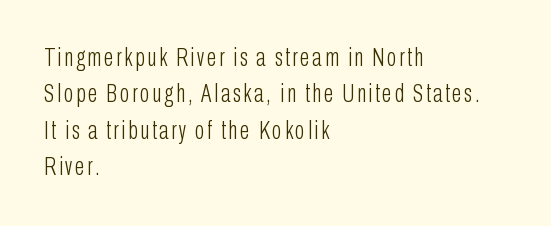
Q: Is the text bold? A: No.
Q: Is the text italic (slanted)? A: No, it is upright.
Q: Is the text underlined? A: No.
Q: How is the paragraph aligned? A: Left-aligned.
Q: Is the spacing between lines tight, normal or loose? A: Normal.
